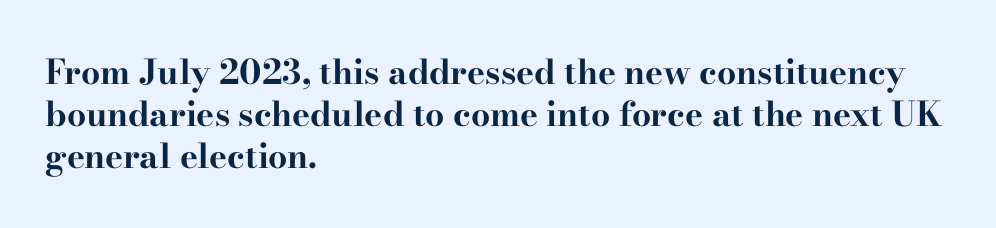
The image shows 34 px bold, wide serif type, upright; set left-aligned, line spacing 1.24x, normal letter spacing, not underlined; high stroke contrast and a small x-height.
